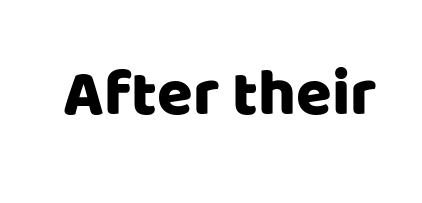
{"serif": "no", "italic": "no", "width": "normal", "stroke_contrast": "low", "x_height": "large", "monospaced": "no", "underline": "no", "letter_spacing": "normal", "letter_spacing_em": 0.0, "glyph_px": 65}
